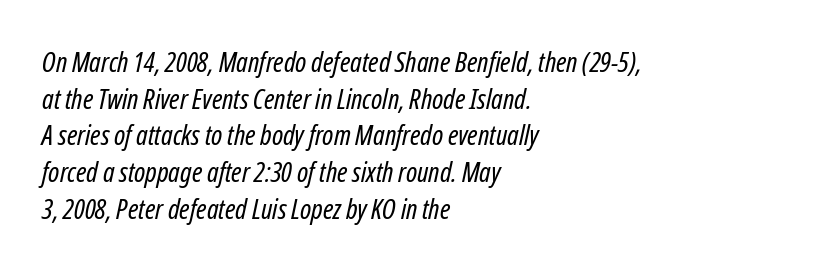
{"serif": "no", "bold": "no", "weight": "regular", "width": "condensed", "stroke_contrast": "low", "x_height": "medium", "monospaced": "no", "underline": "no", "align": "left", "line_spacing": "normal", "line_spacing_ratio": 1.31, "letter_spacing": "normal", "letter_spacing_em": 0.0, "glyph_px": 28}
